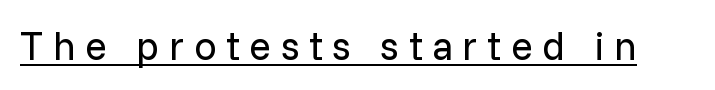
{"serif": "no", "italic": "no", "bold": "no", "weight": "regular", "width": "normal", "stroke_contrast": "low", "x_height": "medium", "monospaced": "no", "underline": "yes", "letter_spacing": "wide", "letter_spacing_em": 0.24, "glyph_px": 40}
